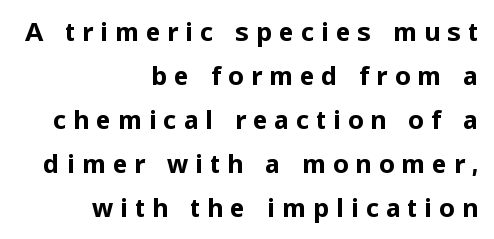
Q: Is the text bold? A: Yes.
Q: Is the text italic (slanted)? A: No, it is upright.
Q: Is the text underlined? A: No.
Q: How is the paragraph aligned? A: Right-aligned.
Q: Is the spacing between letters normal or unusually wide? A: Unusually wide.
